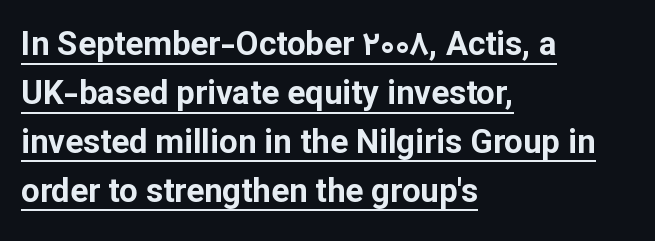
Q: Is the text bold? A: Yes.
Q: Is the text italic (slanted)? A: No, it is upright.
Q: Is the typeface a serif or a sans-serif typeface? A: Sans-serif.
Q: Is the text underlined? A: Yes.
Q: How is the paragraph aligned? A: Left-aligned.
Q: Is the spacing between letters normal or unusually wide? A: Normal.
Q: Is the spacing between lines tight, normal or loose? A: Normal.
Q: Width (condensed, normal, or wide)? A: Normal.
Q: Stroke contrast? A: Low.
Q: x-height? A: Medium.
Q: Monospaced? A: No.
